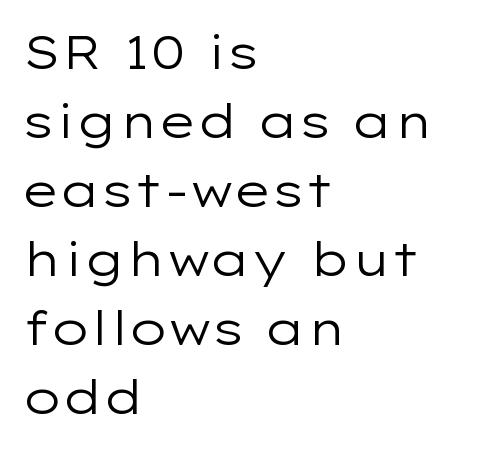
Q: Is the text bold? A: No.
Q: Is the text italic (slanted)? A: No, it is upright.
Q: Is the typeface a serif or a sans-serif typeface? A: Sans-serif.
Q: Is the text underlined? A: No.
Q: How is the paragraph aligned? A: Left-aligned.
Q: Is the spacing between letters normal or unusually wide? A: Normal.
Q: Is the spacing between lines tight, normal or loose? A: Normal.
Q: Width (condensed, normal, or wide)? A: Wide.
Q: Stroke contrast? A: Low.
Q: x-height? A: Medium.
Q: Monospaced? A: No.
